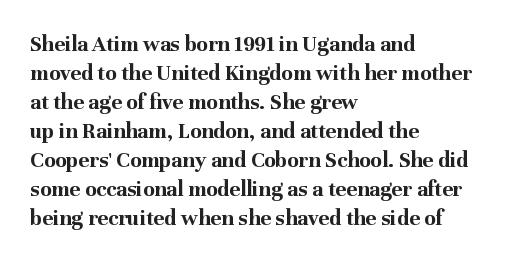
The image shows 23 px bold type, upright; set left-aligned, normal line spacing (1.26x), normal letter spacing, not underlined.
